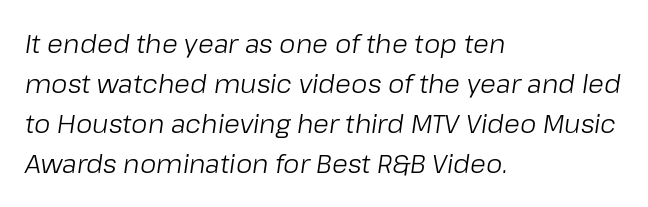
{"italic": "yes", "lean": "right", "slant_degrees": 8, "bold": "no", "underline": "no", "align": "left", "line_spacing": "normal", "line_spacing_ratio": 1.54, "letter_spacing": "normal", "letter_spacing_em": 0.0, "glyph_px": 26}
